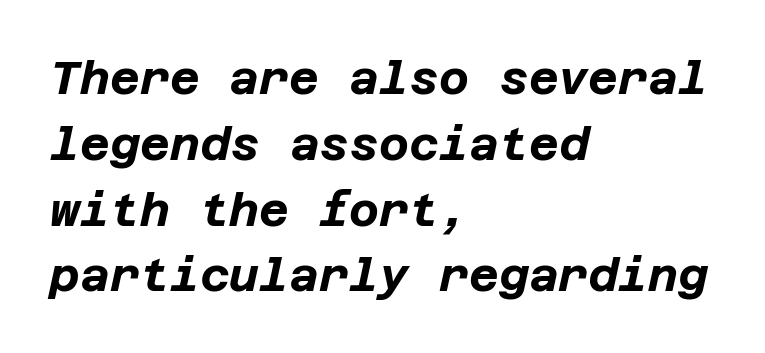
The image shows 46 px bold type, italic (leaning right); set left-aligned, normal line spacing (1.43x), normal letter spacing, not underlined; low stroke contrast and a large x-height.
